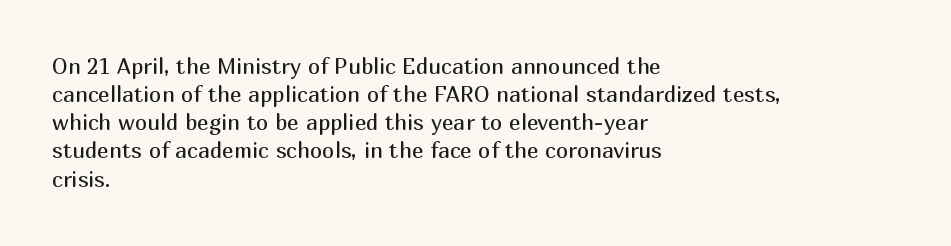
The image shows 22 px text type, upright; set left-aligned, normal line spacing (1.28x), normal letter spacing, not underlined.
